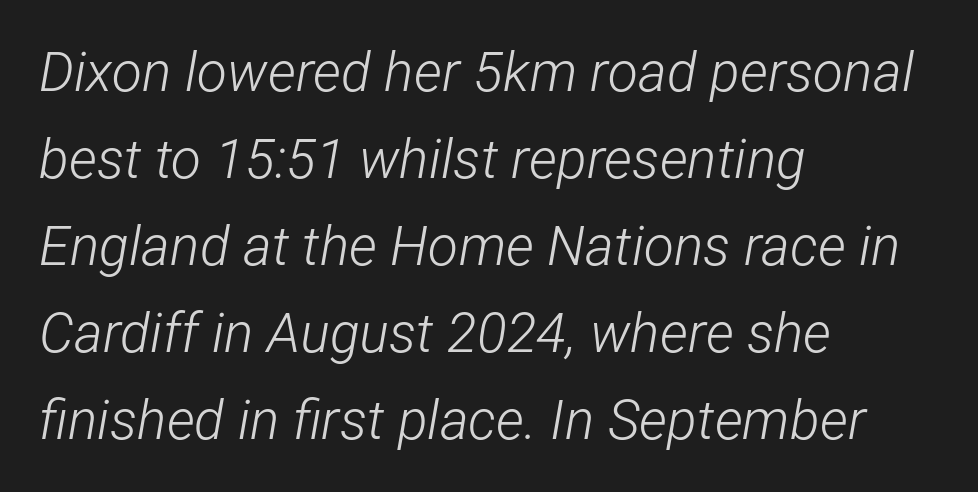
{"italic": "yes", "lean": "right", "slant_degrees": 12, "bold": "no", "weight": "light", "width": "condensed", "stroke_contrast": "low", "x_height": "medium", "monospaced": "no", "underline": "no", "align": "left", "line_spacing": "normal", "line_spacing_ratio": 1.58, "letter_spacing": "normal", "letter_spacing_em": 0.0, "glyph_px": 55}
